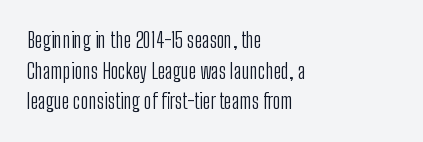
Q: Is the text bold? A: No.
Q: Is the text italic (slanted)? A: No, it is upright.
Q: Is the text underlined? A: No.
Q: How is the paragraph aligned? A: Left-aligned.
Q: Is the spacing between letters normal or unusually wide? A: Normal.
Q: Is the spacing between lines tight, normal or loose? A: Normal.
